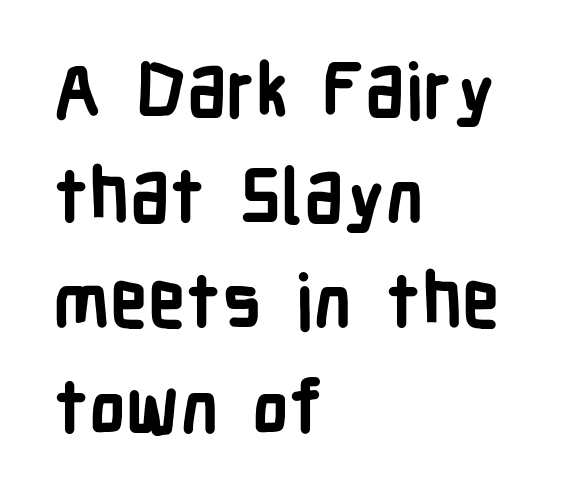
{"serif": "no", "italic": "no", "bold": "yes", "weight": "semibold", "width": "condensed", "stroke_contrast": "low", "x_height": "medium", "monospaced": "no", "underline": "no", "align": "left", "line_spacing": "normal", "line_spacing_ratio": 1.41, "letter_spacing": "normal", "letter_spacing_em": 0.0, "glyph_px": 75}
